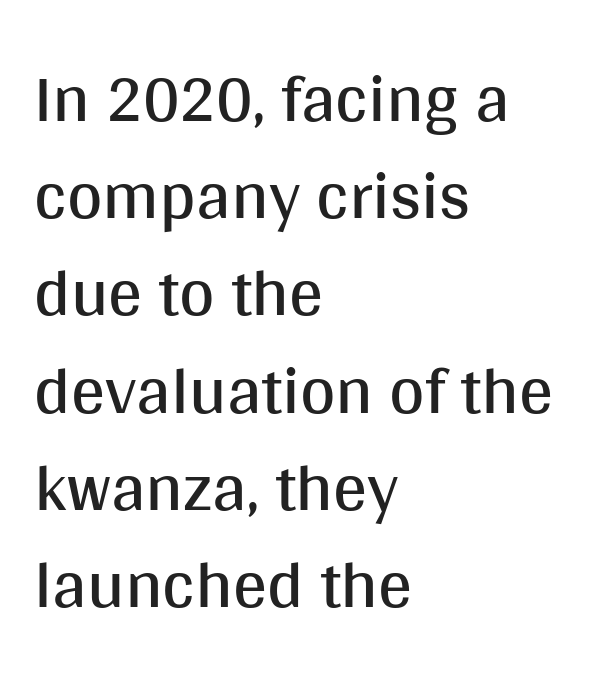
The image shows 68 px regular-weight sans-serif type, upright; set left-aligned, normal line spacing (1.43x), normal letter spacing, not underlined; medium stroke contrast and a large x-height.
